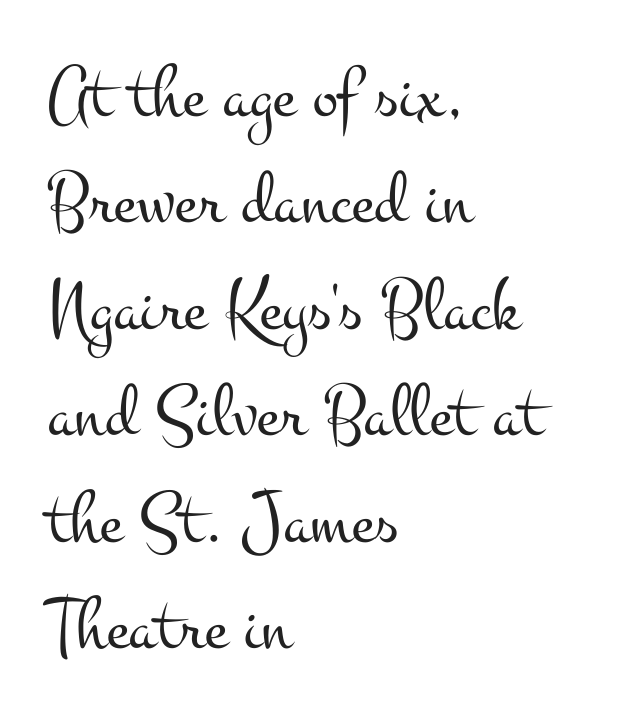
The image shows 76 px light, wide type; set left-aligned, normal line spacing (1.4x), normal letter spacing, not underlined; medium stroke contrast and a small x-height.
